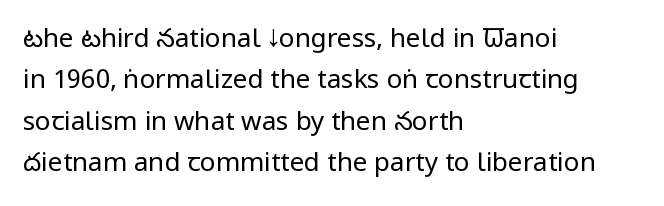
The image shows 26 px text type, upright; set left-aligned, normal line spacing (1.59x), normal letter spacing, not underlined.
